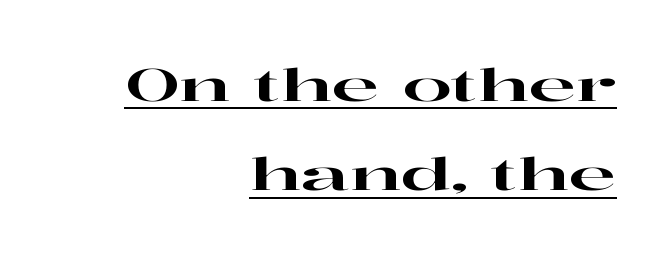
Q: Is the text italic (slanted)? A: No, it is upright.
Q: Is the typeface a serif or a sans-serif typeface? A: Serif.
Q: Is the text underlined? A: Yes.
Q: How is the paragraph aligned? A: Right-aligned.
Q: Is the spacing between letters normal or unusually wide? A: Normal.
Q: Is the spacing between lines tight, normal or loose? A: Loose.
Q: Width (condensed, normal, or wide)? A: Wide.
Q: Stroke contrast? A: High.
Q: x-height? A: Medium.
Q: Monospaced? A: No.
